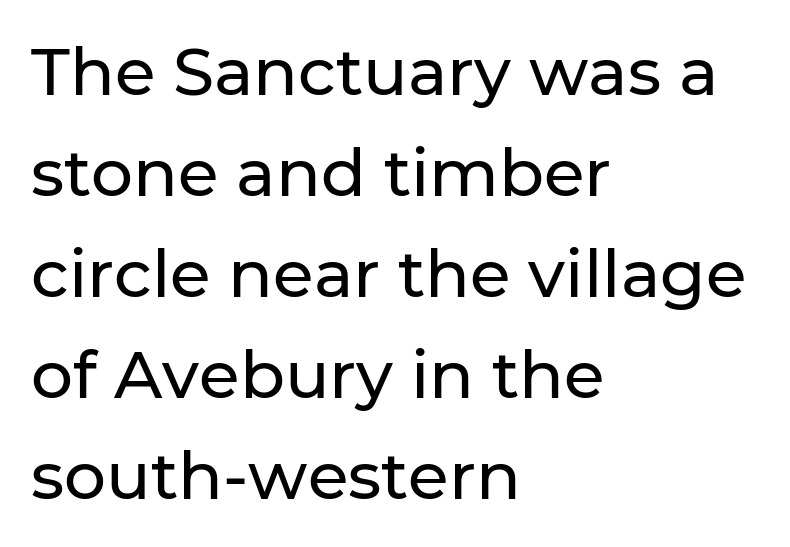
{"serif": "no", "italic": "no", "width": "normal", "stroke_contrast": "low", "x_height": "medium", "monospaced": "no", "underline": "no", "align": "left", "line_spacing": "normal", "line_spacing_ratio": 1.53, "letter_spacing": "normal", "letter_spacing_em": 0.0, "glyph_px": 66}
